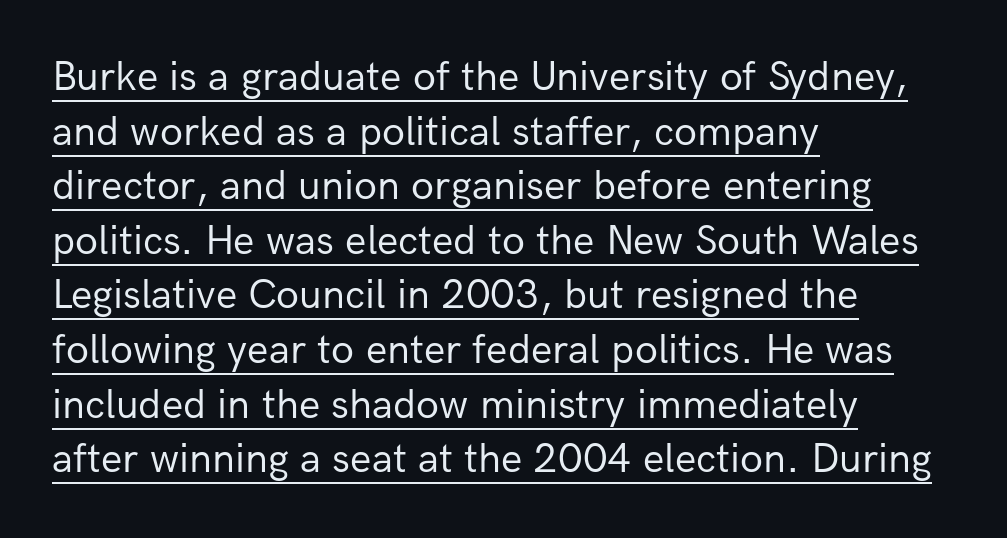
{"serif": "no", "italic": "no", "bold": "no", "weight": "regular", "width": "normal", "stroke_contrast": "low", "x_height": "medium", "monospaced": "no", "underline": "yes", "align": "left", "line_spacing": "normal", "line_spacing_ratio": 1.3, "letter_spacing": "normal", "letter_spacing_em": 0.0, "glyph_px": 42}
